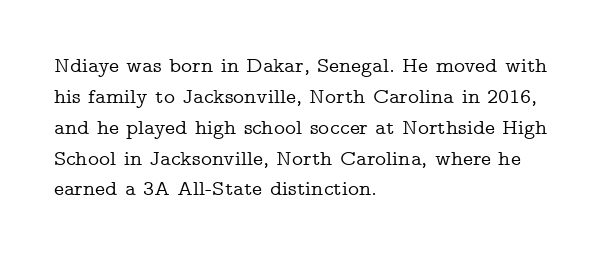
Q: Is the text italic (slanted)? A: No, it is upright.
Q: Is the text underlined? A: No.
Q: How is the paragraph aligned? A: Left-aligned.
Q: Is the spacing between letters normal or unusually wide? A: Normal.
Q: Is the spacing between lines tight, normal or loose? A: Normal.
